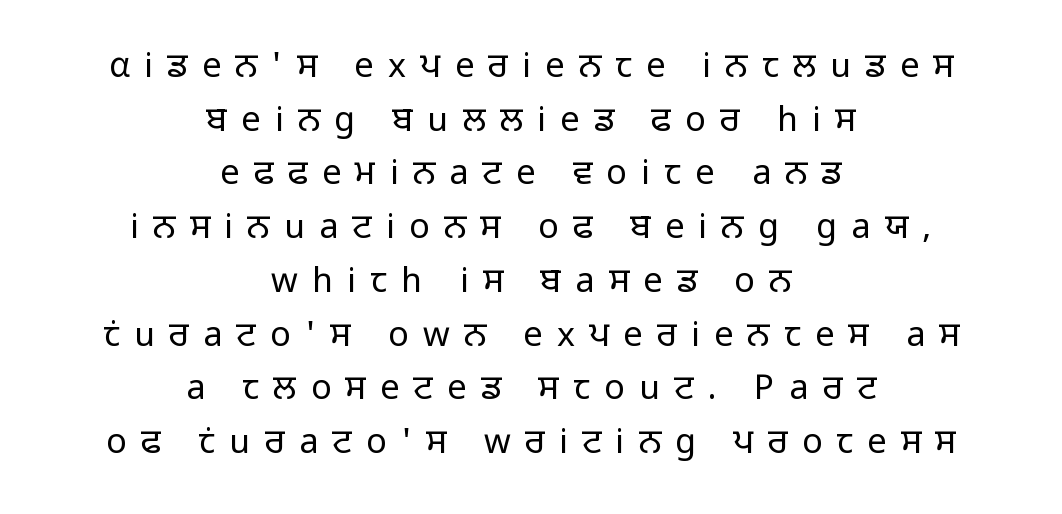
{"serif": "no", "italic": "no", "bold": "no", "weight": "light", "width": "normal", "stroke_contrast": "low", "x_height": "medium", "monospaced": "no", "underline": "no", "align": "center", "line_spacing": "normal", "line_spacing_ratio": 1.58, "letter_spacing": "wide", "letter_spacing_em": 0.42, "glyph_px": 34}
